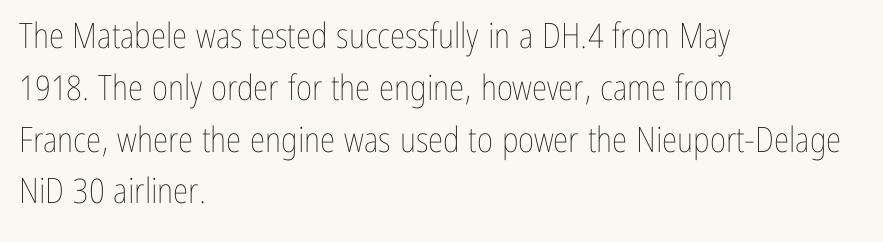
Q: Is the text bold? A: No.
Q: Is the text italic (slanted)? A: No, it is upright.
Q: Is the text underlined? A: No.
Q: How is the paragraph aligned? A: Left-aligned.
Q: Is the spacing between letters normal or unusually wide? A: Normal.
Q: Is the spacing between lines tight, normal or loose? A: Normal.
Q: Width (condensed, normal, or wide)? A: Condensed.
Q: Stroke contrast? A: Low.
Q: x-height? A: Medium.
Q: Monospaced? A: No.
